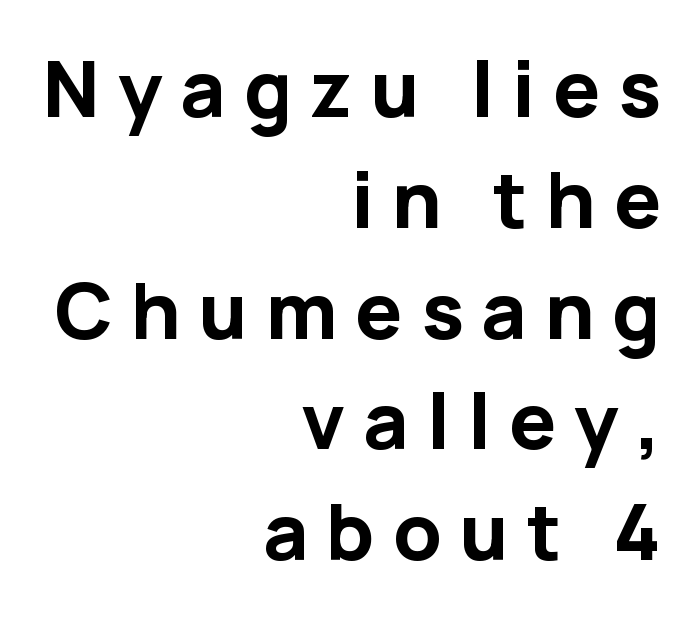
The image shows 78 px bold sans-serif type, upright; set right-aligned, normal line spacing (1.42x), unusually wide letter spacing (+0.23 em), not underlined; low stroke contrast and a medium x-height.
